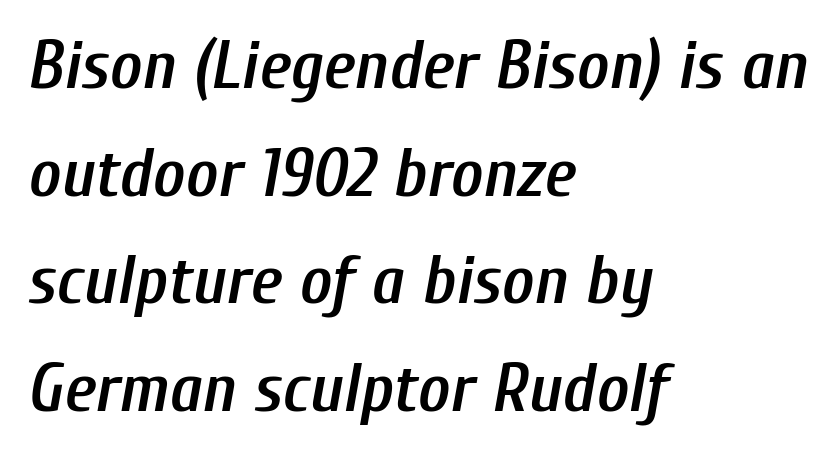
The image shows 69 px semibold, condensed type, italic (leaning right); set left-aligned, normal line spacing (1.56x), normal letter spacing, not underlined; low stroke contrast and a medium x-height.
